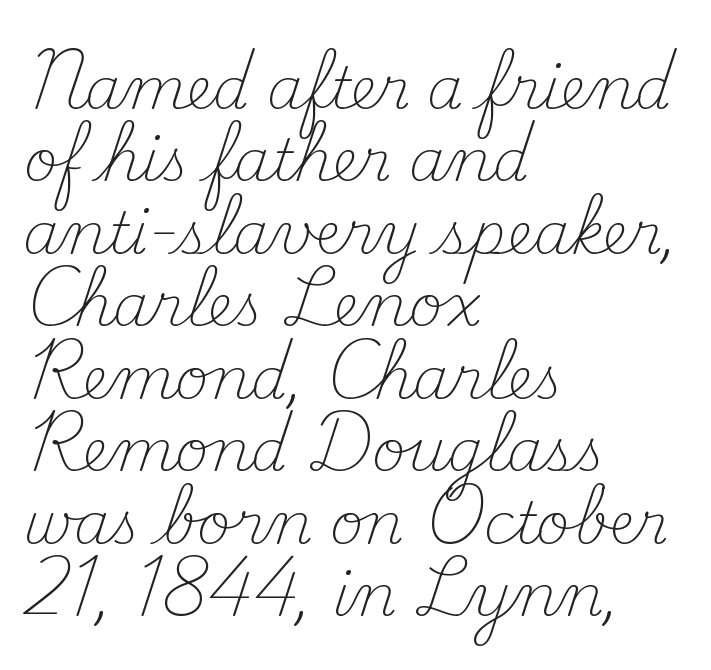
The font is comparable to plain body text, perhaps lighter. A typesetter would call this proportional, since set widths differ per character. Descenders are the only things crossing below the line. The characters display serif detailing at their extremities.
